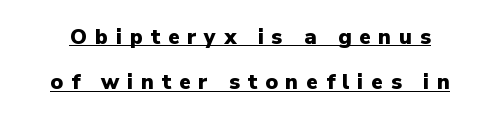
The image shows 21 px bold type, upright; set loose line spacing (2.15x), unusually wide letter spacing (+0.38 em), underlined.
